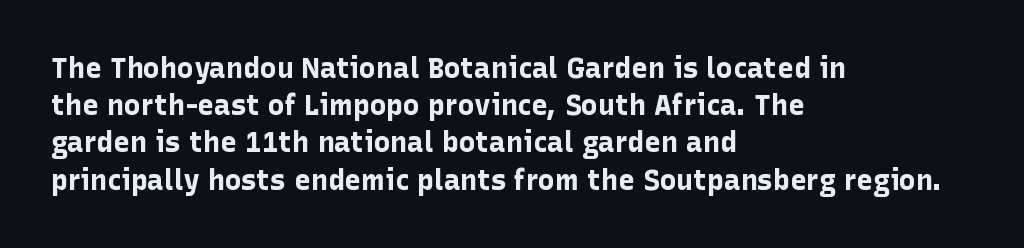
{"serif": "no", "italic": "no", "bold": "yes", "weight": "bold", "width": "normal", "stroke_contrast": "low", "x_height": "medium", "monospaced": "no", "underline": "no", "align": "left", "line_spacing": "normal", "line_spacing_ratio": 1.33, "letter_spacing": "normal", "letter_spacing_em": 0.0, "glyph_px": 28}
